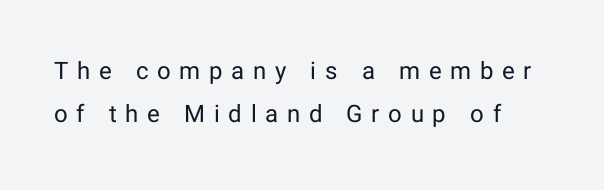
The image shows 24 px text type, upright; set line spacing 1.8x, unusually wide letter spacing (+0.36 em), not underlined.
